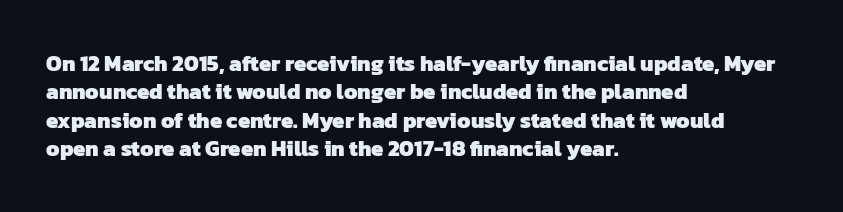
Q: Is the text bold? A: Yes.
Q: Is the text underlined? A: No.
Q: How is the paragraph aligned? A: Left-aligned.
Q: Is the spacing between letters normal or unusually wide? A: Normal.
Q: Is the spacing between lines tight, normal or loose? A: Normal.
